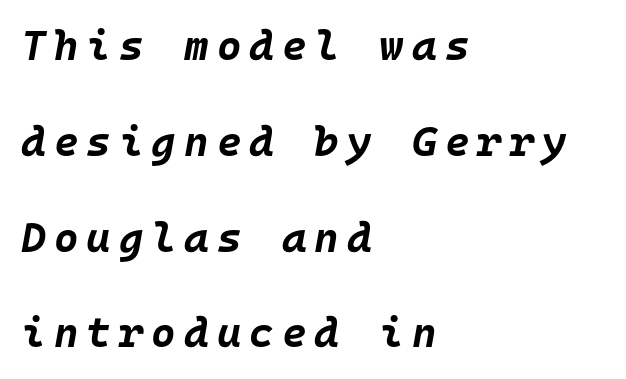
The image shows 42 px bold type, italic (leaning right), monospaced; set left-aligned, loose line spacing (2.28x), not underlined; low stroke contrast and a large x-height.
